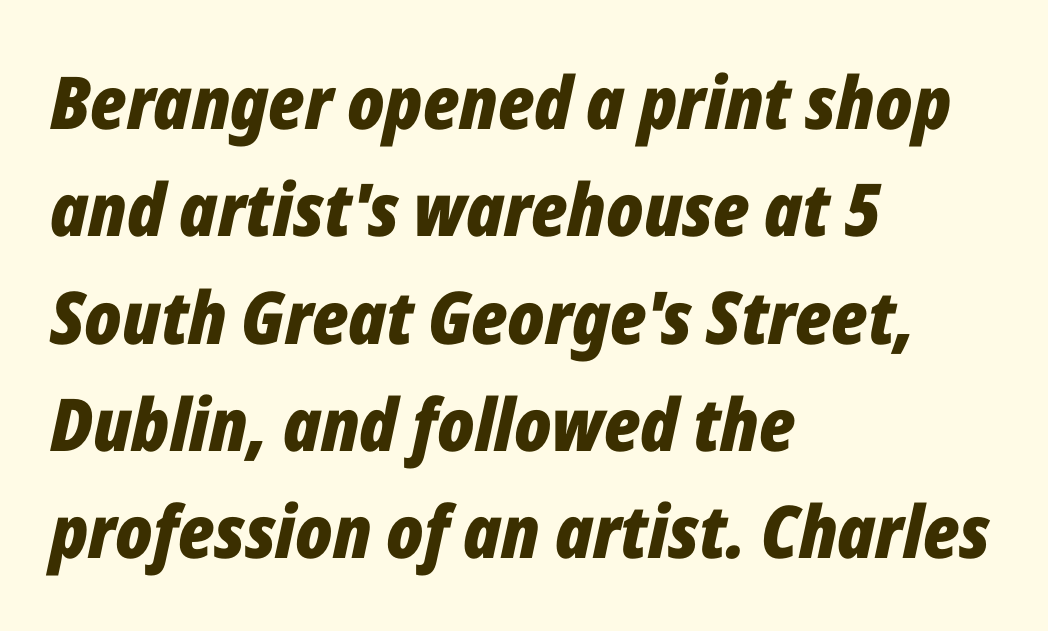
In CSS terms this would be text-align: left. The space between consecutive lines is moderate. Look at the tracking — it's just the regular setting, nothing added. Only glyphs here, with clear space below each row. Observe the lean: these are italic letterforms.
